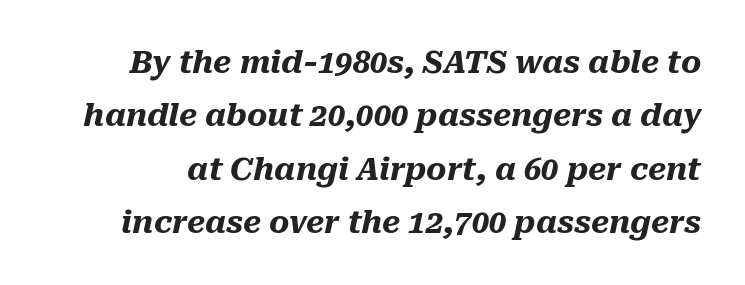
The image shows 31 px heavy type, italic (leaning right); set line spacing 1.72x, normal letter spacing, not underlined; medium stroke contrast and a medium x-height.
